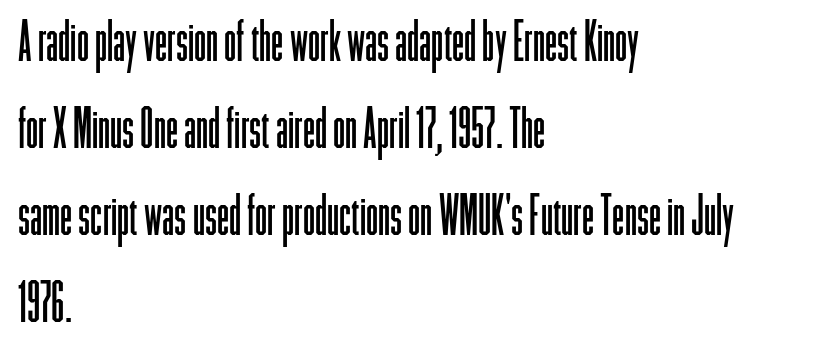
Nobody touched the tracking dial on this one. Quick note: not italic, upright. I'd call this a sans setting — the letters go barefoot. Alignment: flush left. The lines sit at an ordinary, default distance from one another. The face looks like a standard text weight, possibly lighter.
